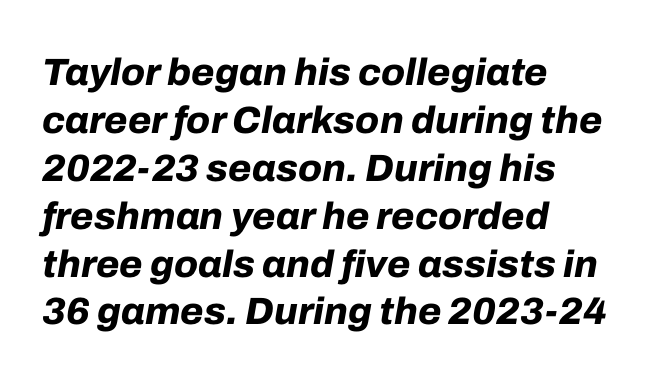
Q: Is the text bold? A: Yes.
Q: Is the text italic (slanted)? A: Yes, it leans right by about 10 degrees.
Q: Is the text underlined? A: No.
Q: How is the paragraph aligned? A: Left-aligned.
Q: Is the spacing between letters normal or unusually wide? A: Normal.
Q: Is the spacing between lines tight, normal or loose? A: Normal.
Q: Width (condensed, normal, or wide)? A: Normal.
Q: Stroke contrast? A: Low.
Q: x-height? A: Medium.
Q: Monospaced? A: No.
